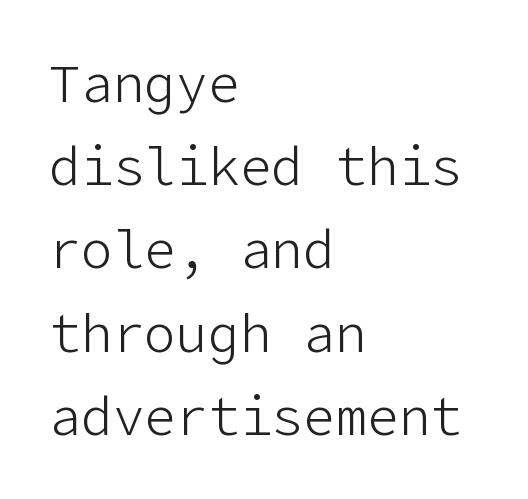
{"serif": "no", "italic": "no", "bold": "no", "weight": "light", "width": "normal", "stroke_contrast": "low", "x_height": "medium", "underline": "no", "align": "left", "line_spacing": "normal", "line_spacing_ratio": 1.57, "letter_spacing": "normal", "letter_spacing_em": 0.0, "glyph_px": 53}
